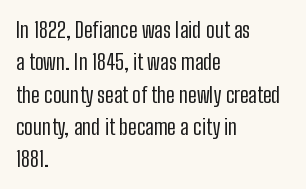
Q: Is the text bold? A: No.
Q: Is the text italic (slanted)? A: No, it is upright.
Q: Is the text underlined? A: No.
Q: How is the paragraph aligned? A: Left-aligned.
Q: Is the spacing between letters normal or unusually wide? A: Normal.
Q: Is the spacing between lines tight, normal or loose? A: Normal.
